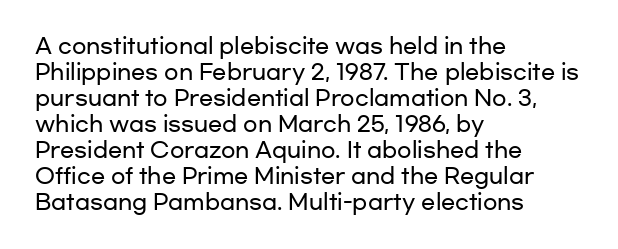
{"italic": "no", "underline": "no", "align": "left", "line_spacing_ratio": 1.24, "letter_spacing": "normal", "letter_spacing_em": 0.0, "glyph_px": 21}
